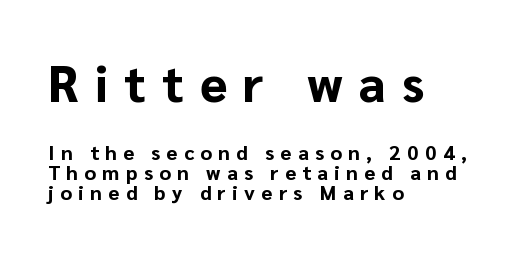
The image shows 50 px bold sans-serif type, upright; set left-aligned, tight line spacing (1.0x), unusually wide letter spacing (+0.32 em), not underlined; the first (top) block is 2.5x larger; low stroke contrast and a medium x-height.
